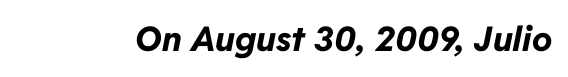
Q: Is the text bold? A: Yes.
Q: Is the text italic (slanted)? A: Yes, it leans right by about 11 degrees.
Q: Is the text underlined? A: No.
Q: Is the spacing between letters normal or unusually wide? A: Normal.
Q: Width (condensed, normal, or wide)? A: Normal.
Q: Stroke contrast? A: Low.
Q: x-height? A: Medium.
Q: Monospaced? A: No.
